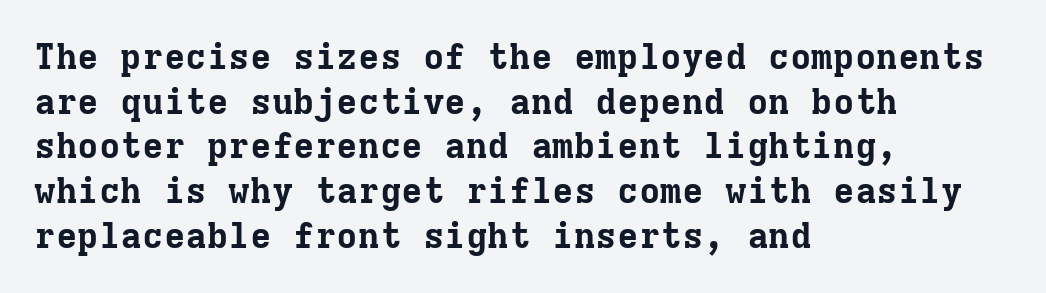
The glyphs are unaccompanied by any horizontal stroke below them. Horizontal alignment here is leftward, the default for most running prose. What kind of face is this? One with serifs. The glyphs have the mass of a bold cut.
